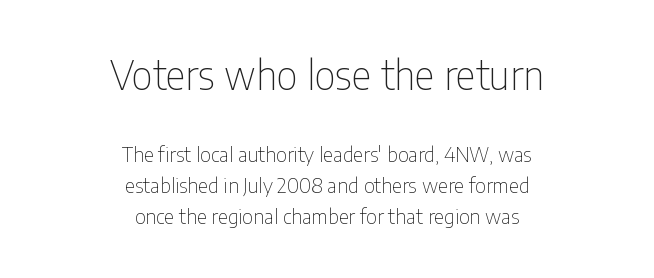
The image shows 39 px thin, condensed sans-serif type, upright; set centered, normal line spacing (1.55x), normal letter spacing, not underlined; the first (top) block is 1.95x larger; low stroke contrast and a medium x-height.
